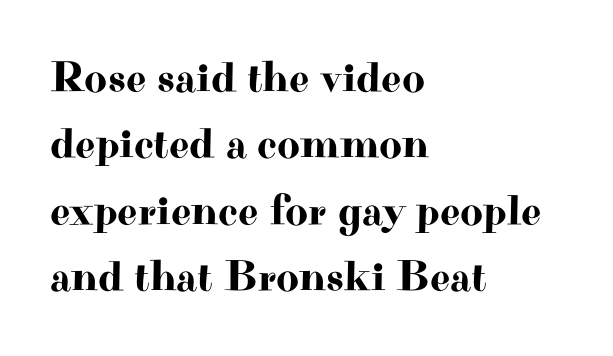
Q: Is the text italic (slanted)? A: No, it is upright.
Q: Is the typeface a serif or a sans-serif typeface? A: Serif.
Q: Is the text underlined? A: No.
Q: How is the paragraph aligned? A: Left-aligned.
Q: Is the spacing between letters normal or unusually wide? A: Normal.
Q: Is the spacing between lines tight, normal or loose? A: Normal.
Q: Width (condensed, normal, or wide)? A: Wide.
Q: Stroke contrast? A: High.
Q: x-height? A: Small.
Q: Monospaced? A: No.
